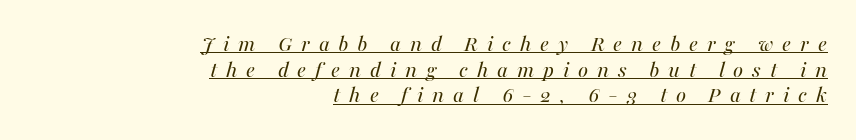
This reads as an unemphasized weight, regular at the heaviest. Italic: yes, the glyphs are oblique. These characters rest on top of a visible drawn line. Display-style spreading of the glyphs; the letterfit is very open. This sample trades vertical openness for compactness between lines.
